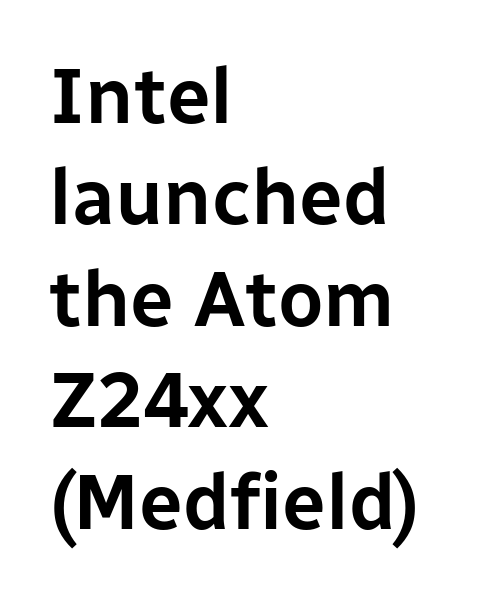
These lines are composed in type without serifs. Style check: upright. Here the designer chose a conventional face with non-uniform glyph widths. In CSS terms this would be text-align: left. Descenders are the only things crossing below the line. Glyph-to-glyph distance matches everyday printed text.
